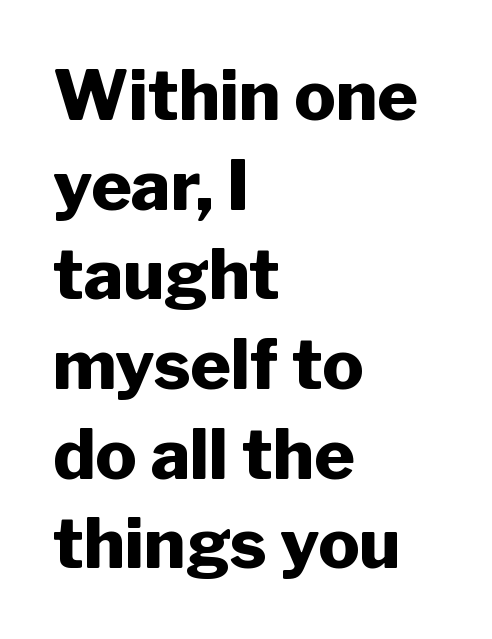
{"serif": "no", "italic": "no", "bold": "yes", "weight": "heavy", "width": "normal", "stroke_contrast": "low", "x_height": "medium", "monospaced": "no", "underline": "no", "align": "left", "line_spacing": "normal", "line_spacing_ratio": 1.3, "letter_spacing": "normal", "letter_spacing_em": 0.0, "glyph_px": 69}
